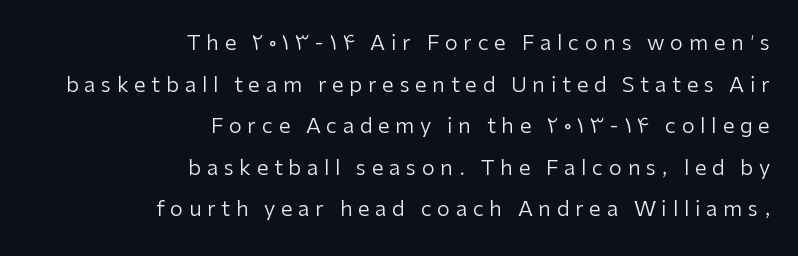
The typography opts for an upright posture over an oblique one. Weight: not bold — regular or lighter. The rendering uses a large line-height, opening up the rows. Substantial extra tracking has been applied to these lines. Letters rest on an invisible, unmarked baseline. Does the copy run flush right? Yes — the right margin is perfectly even.
